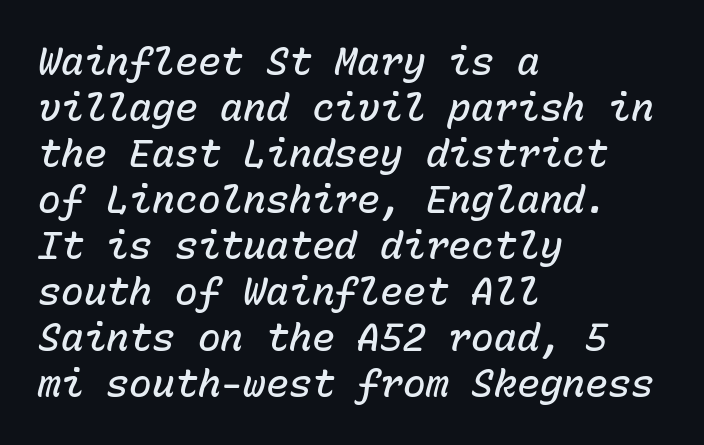
In CSS terms this would be text-align: left. This sample has the even, mechanical cadence of fixed-width lettering. In terms of weight, the rendering is demibold, just under bold. How are the letters spaced? Ordinarily, with no added tracking. Does the lettering tilt? It does — this is italic.
